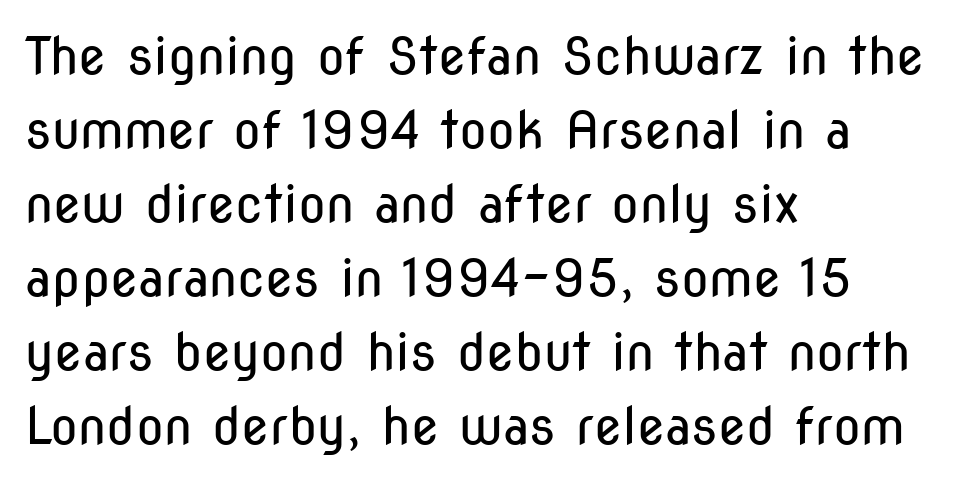
{"serif": "no", "italic": "no", "bold": "no", "weight": "regular", "width": "condensed", "stroke_contrast": "low", "x_height": "medium", "monospaced": "no", "underline": "no", "align": "left", "line_spacing": "normal", "line_spacing_ratio": 1.45, "letter_spacing": "normal", "letter_spacing_em": 0.0, "glyph_px": 51}
